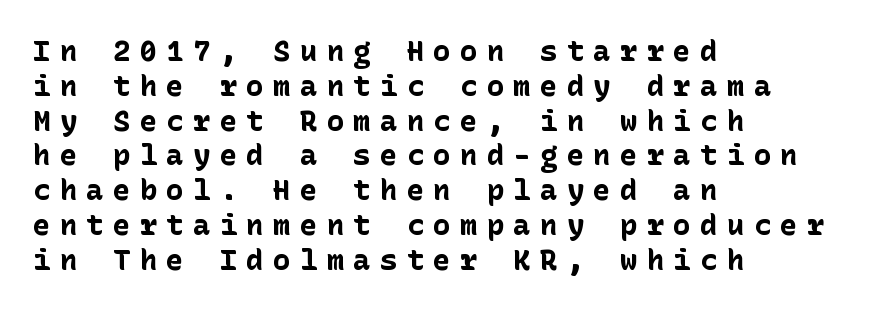
The image shows 29 px bold sans-serif type, upright; set left-aligned, line spacing 1.2x, unusually wide letter spacing (+0.32 em), not underlined; low stroke contrast and a medium x-height.
